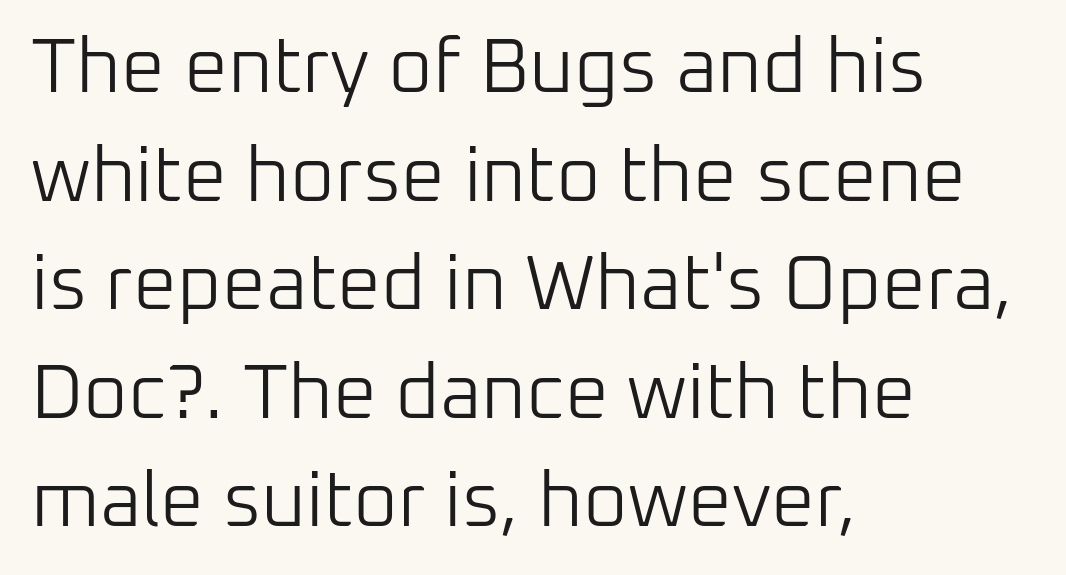
The image shows 77 px light sans-serif type, upright; set left-aligned, normal line spacing (1.41x), normal letter spacing, not underlined; low stroke contrast and a medium x-height.
